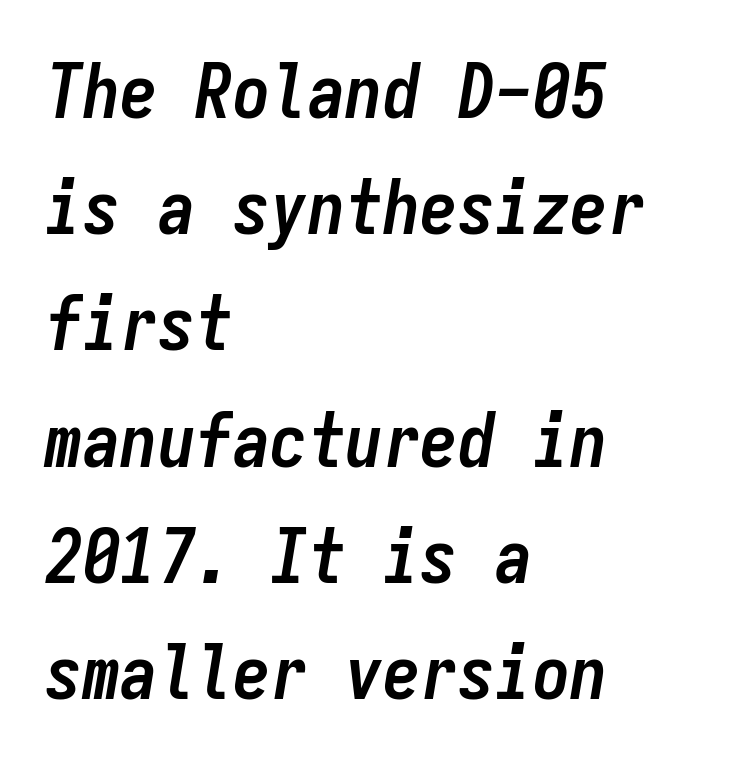
{"italic": "yes", "lean": "right", "slant_degrees": 9, "bold": "yes", "weight": "semibold", "width": "condensed", "stroke_contrast": "low", "x_height": "medium", "monospaced": "yes", "underline": "no", "align": "left", "line_spacing": "normal", "line_spacing_ratio": 1.55, "letter_spacing": "normal", "letter_spacing_em": 0.0, "glyph_px": 75}
